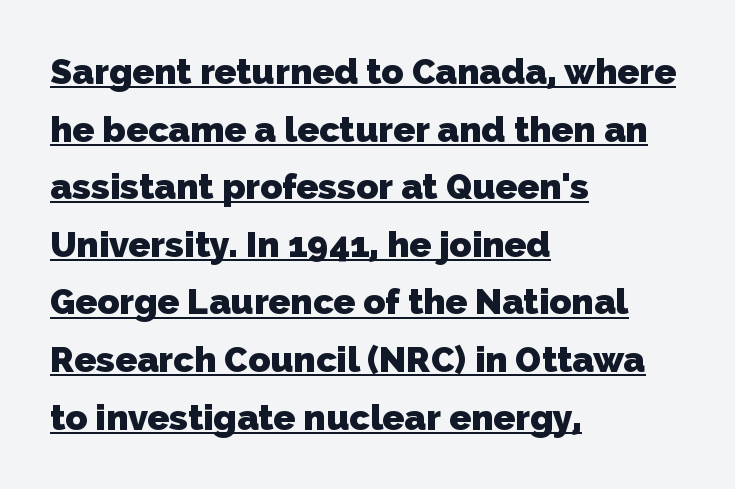
Q: Is the text bold? A: Yes.
Q: Is the typeface a serif or a sans-serif typeface? A: Sans-serif.
Q: Is the text underlined? A: Yes.
Q: How is the paragraph aligned? A: Left-aligned.
Q: Is the spacing between letters normal or unusually wide? A: Normal.
Q: Is the spacing between lines tight, normal or loose? A: Normal.
Q: Width (condensed, normal, or wide)? A: Normal.
Q: Stroke contrast? A: Low.
Q: x-height? A: Medium.
Q: Monospaced? A: No.
